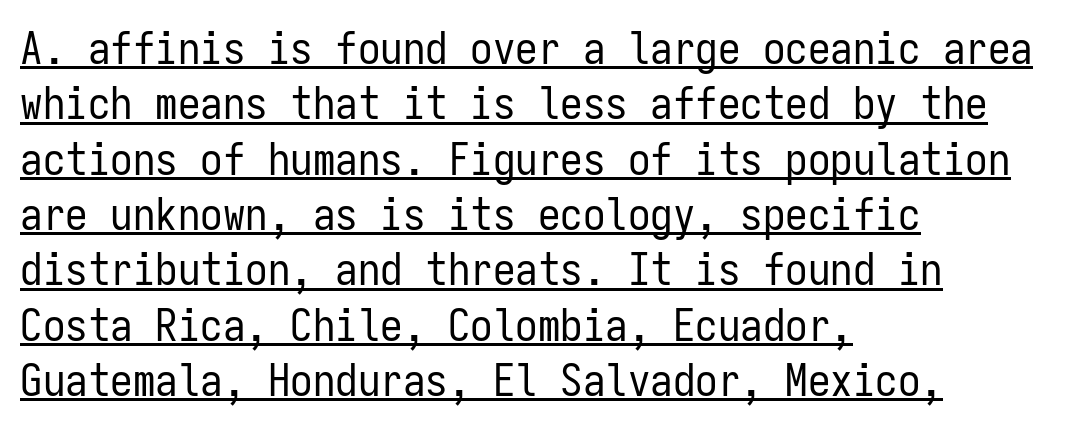
This is roman type, the default non-slanted kind. The designer went with a sans here, leaving each stem footless. The typesetter chose a ragged-right arrangement here. Here the designer chose a console-style face with uniform glyph widths. Is this a heavy cut? Hardly; it is regular or lighter.
